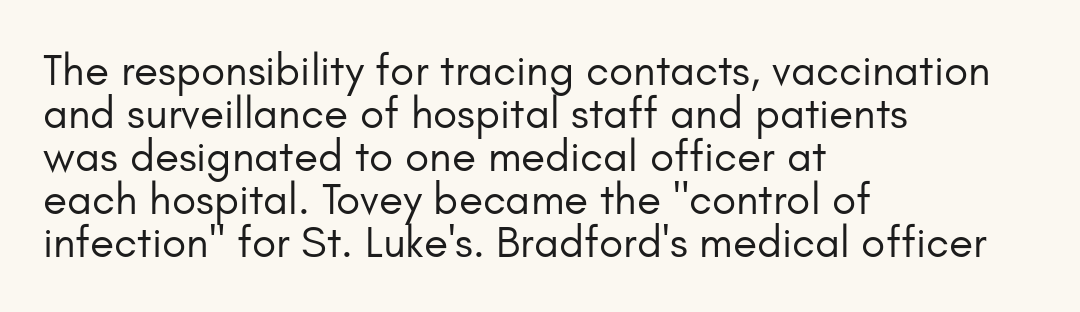
Upright lettering throughout. These lines are set flush left with a ragged right edge. The rendering uses natural spacing where letterforms have individual widths. A light-to-regular cut is what we see here. Beneath every word, the page is bare. To sum up the face: it is a sans, with no serifs.
